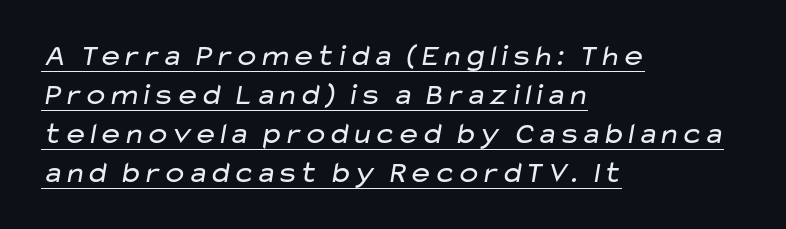
{"serif": "no", "bold": "no", "weight": "regular", "width": "wide", "stroke_contrast": "low", "x_height": "medium", "monospaced": "no", "underline": "yes", "align": "left", "line_spacing": "normal", "line_spacing_ratio": 1.3, "letter_spacing": "normal", "letter_spacing_em": 0.0, "glyph_px": 30}
